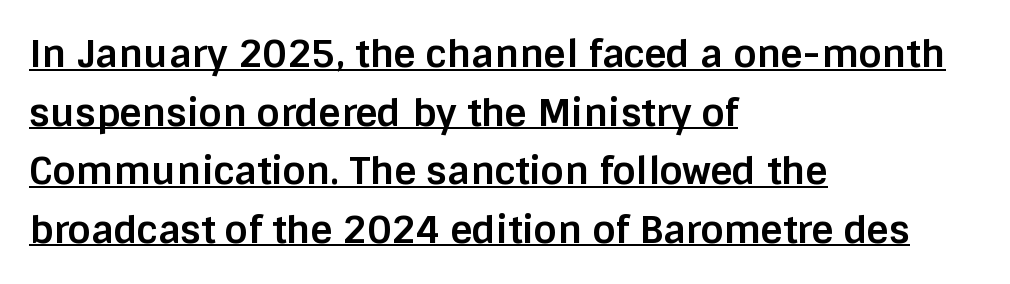
Typesetter's note: full bold, strokes at maximum text heaviness. Is the block centered? No — it sits flush against the left margin. The passage shown stacks its lines at a standard gap. Ordinary non-slanted type is in use.
